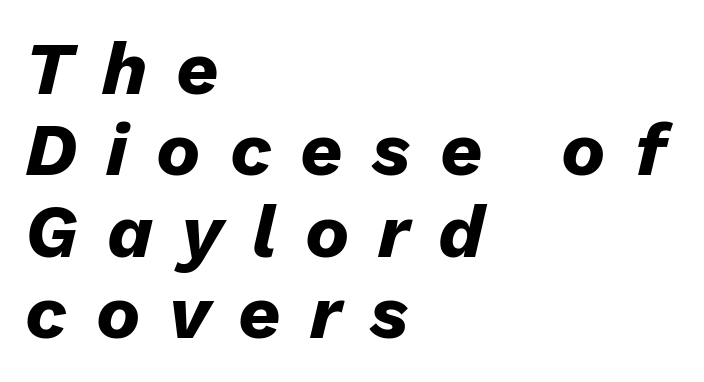
Q: Is the text bold? A: Yes.
Q: Is the text italic (slanted)? A: Yes, it leans right by about 13 degrees.
Q: Is the text underlined? A: No.
Q: How is the paragraph aligned? A: Left-aligned.
Q: Is the spacing between letters normal or unusually wide? A: Unusually wide.
Q: Is the spacing between lines tight, normal or loose? A: Tight.
Q: Width (condensed, normal, or wide)? A: Normal.
Q: Stroke contrast? A: Low.
Q: x-height? A: Medium.
Q: Monospaced? A: No.
